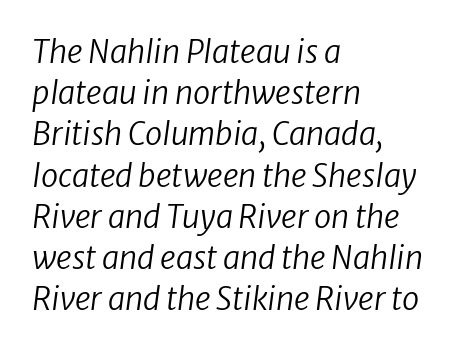
{"serif": "no", "bold": "no", "weight": "regular", "width": "normal", "stroke_contrast": "low", "x_height": "medium", "monospaced": "no", "underline": "no", "align": "left", "line_spacing": "normal", "line_spacing_ratio": 1.33, "letter_spacing": "normal", "letter_spacing_em": 0.0, "glyph_px": 31}
